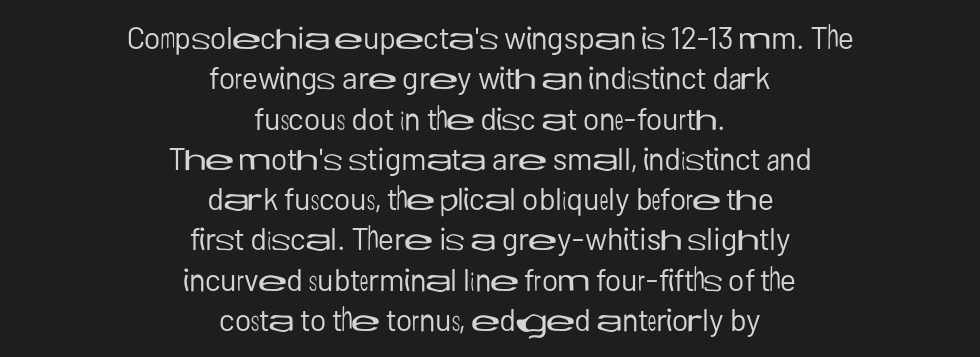
Q: Is the text bold? A: No.
Q: Is the text italic (slanted)? A: No, it is upright.
Q: Is the typeface a serif or a sans-serif typeface? A: Sans-serif.
Q: Is the text underlined? A: No.
Q: How is the paragraph aligned? A: Centered.
Q: Is the spacing between letters normal or unusually wide? A: Normal.
Q: Is the spacing between lines tight, normal or loose? A: Normal.
Q: Width (condensed, normal, or wide)? A: Normal.
Q: Stroke contrast? A: Low.
Q: x-height? A: Medium.
Q: Monospaced? A: No.
